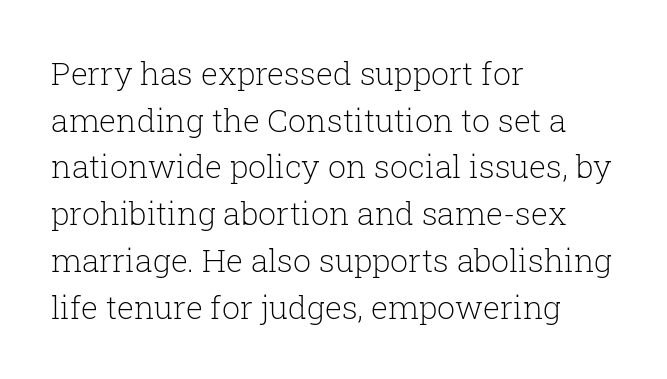
Honestly, the row spacing looks completely unremarkable. The baseline area is clear. These lines are rendered in a variable-pitch font. The font's upright variant was chosen for this text. Classification — serif.
